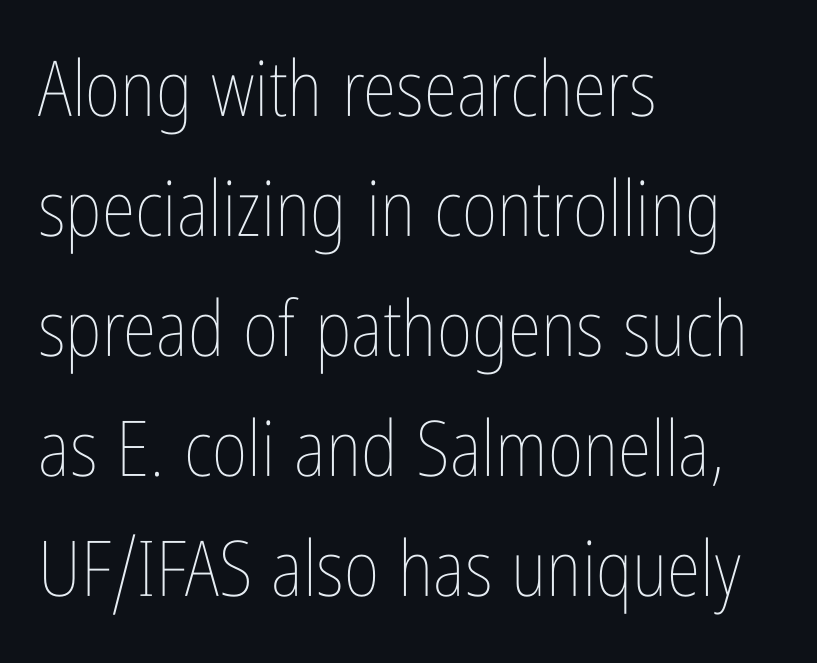
Q: Is the text bold? A: No.
Q: Is the text italic (slanted)? A: No, it is upright.
Q: Is the text underlined? A: No.
Q: How is the paragraph aligned? A: Left-aligned.
Q: Is the spacing between letters normal or unusually wide? A: Normal.
Q: Is the spacing between lines tight, normal or loose? A: Normal.
Q: Width (condensed, normal, or wide)? A: Condensed.
Q: Stroke contrast? A: Low.
Q: x-height? A: Medium.
Q: Monospaced? A: No.
